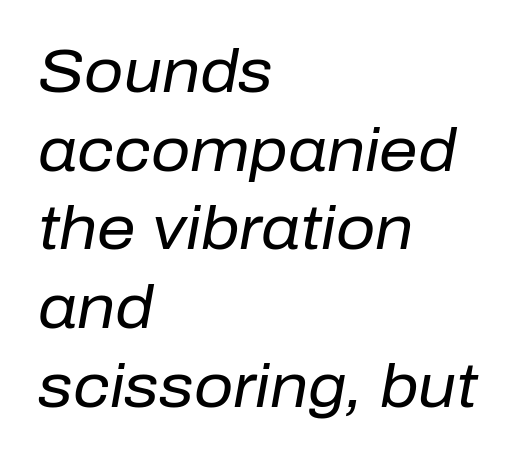
Q: Is the text bold? A: No.
Q: Is the text italic (slanted)? A: Yes, it leans right by about 10 degrees.
Q: Is the text underlined? A: No.
Q: How is the paragraph aligned? A: Left-aligned.
Q: Is the spacing between letters normal or unusually wide? A: Normal.
Q: Is the spacing between lines tight, normal or loose? A: Normal.
Q: Width (condensed, normal, or wide)? A: Normal.
Q: Stroke contrast? A: Low.
Q: x-height? A: Medium.
Q: Monospaced? A: No.
